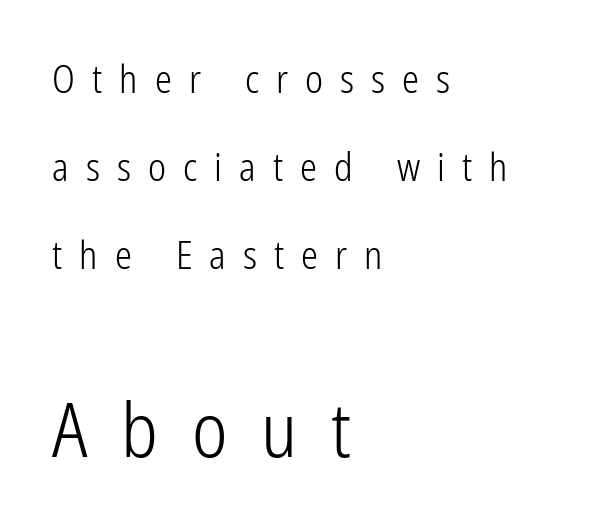
The image shows 75 px light, condensed sans-serif type, upright; set left-aligned, loose line spacing (2.32x), unusually wide letter spacing (+0.45 em), not underlined; the second (bottom) block is 1.97x larger; low stroke contrast and a medium x-height.
